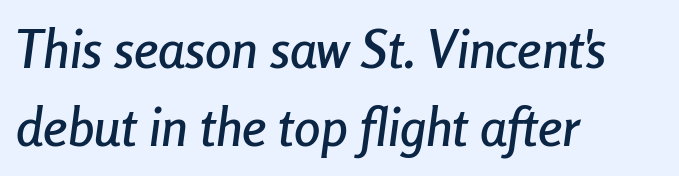
{"italic": "yes", "lean": "right", "slant_degrees": 8, "width": "condensed", "stroke_contrast": "low", "x_height": "medium", "monospaced": "no", "underline": "no", "align": "left", "line_spacing": "normal", "line_spacing_ratio": 1.48, "letter_spacing": "normal", "letter_spacing_em": 0.0, "glyph_px": 53}
